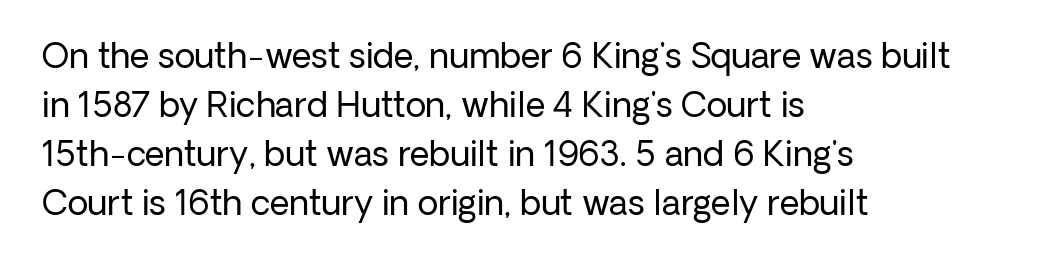
Only glyphs here, with clear space below each row. This reads as an unemphasized weight, regular at the heaviest. The typography opts for an upright posture over an oblique one. You could not count columns in this text — the font is proportionally spaced. The rows are spaced the way most documents space them. Each word holds together tightly as a unit, with standard inter-letter gaps.
